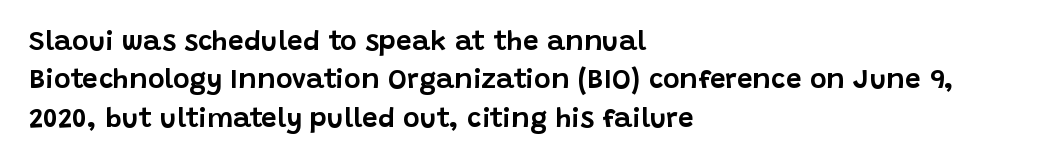
{"serif": "no", "italic": "no", "width": "normal", "stroke_contrast": "low", "x_height": "large", "monospaced": "no", "underline": "no", "align": "left", "line_spacing": "normal", "line_spacing_ratio": 1.37, "letter_spacing": "normal", "letter_spacing_em": 0.0, "glyph_px": 28}
